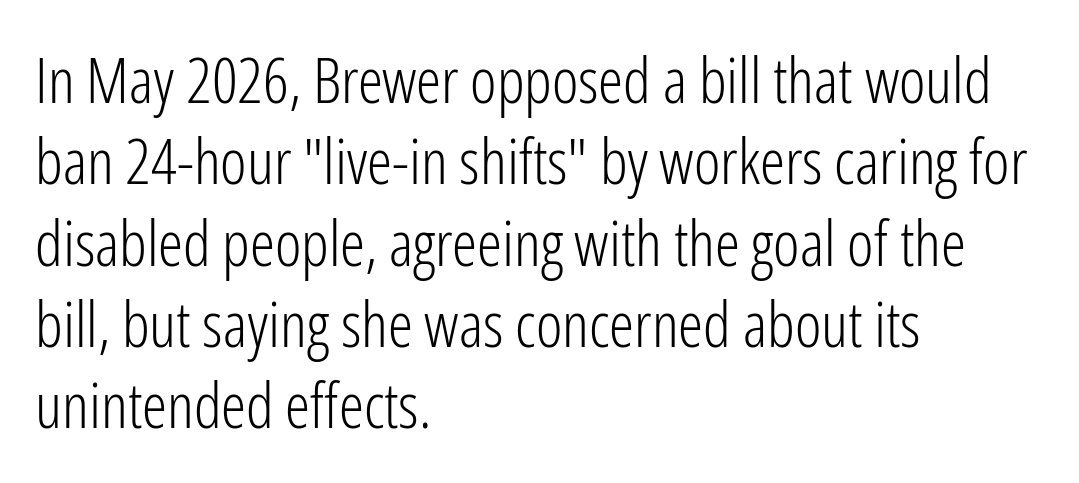
Does the lettering tilt? It doesn't — this is upright. Note the varied advance widths — an 'i' is clearly narrower than an 'm'. Visually the block forms a straight wall on the left and a jagged coastline on the right. How would I describe the line gaps? Plain and ordinary. Letter spacing: default. The designer went with a sans here, leaving each stem footless.
